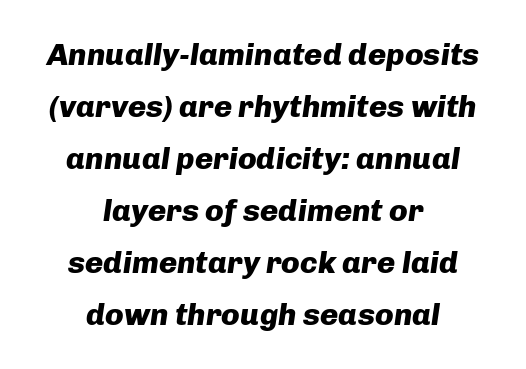
{"italic": "yes", "lean": "right", "slant_degrees": 8, "bold": "yes", "weight": "heavy", "width": "normal", "stroke_contrast": "low", "x_height": "medium", "monospaced": "no", "underline": "no", "align": "center", "line_spacing": "normal", "line_spacing_ratio": 1.68, "letter_spacing": "normal", "letter_spacing_em": 0.0, "glyph_px": 31}
